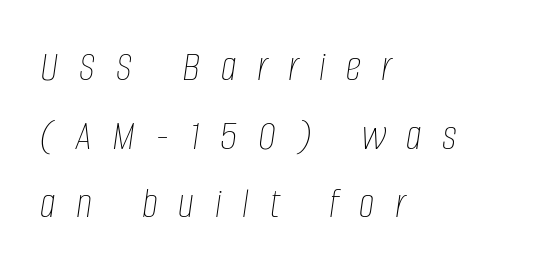
The image shows 44 px thin, condensed type, italic (leaning right); set left-aligned, normal line spacing (1.56x), unusually wide letter spacing (+0.47 em), not underlined; low stroke contrast and a large x-height.
